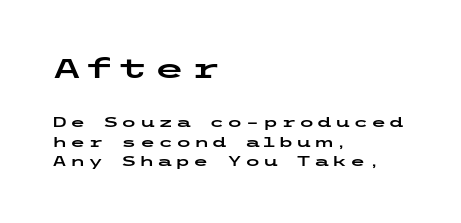
{"serif": "no", "italic": "no", "width": "wide", "stroke_contrast": "low", "x_height": "medium", "underline": "no", "align": "left", "line_spacing": "normal", "line_spacing_ratio": 1.41, "larger_block": "first", "size_ratio": 2.0, "glyph_px": 28}
